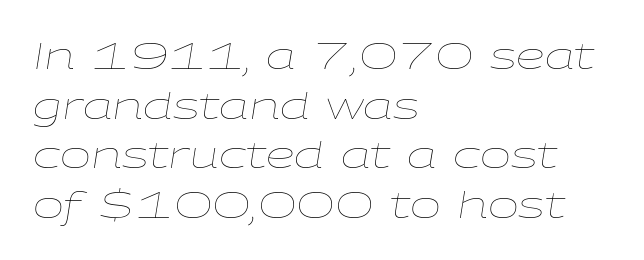
{"italic": "yes", "lean": "right", "slant_degrees": 9, "bold": "no", "weight": "thin", "width": "wide", "stroke_contrast": "low", "x_height": "medium", "monospaced": "no", "underline": "no", "align": "left", "line_spacing": "normal", "line_spacing_ratio": 1.34, "letter_spacing": "normal", "letter_spacing_em": 0.0, "glyph_px": 37}
